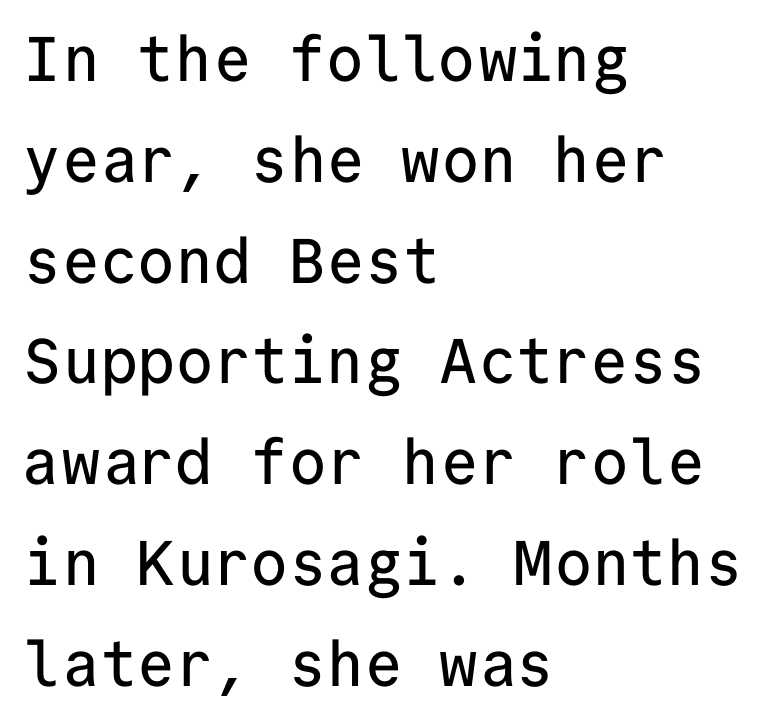
Vertical spacing — default. The passage is arranged the way most books set body copy — flush left. Does the lettering tilt? It doesn't — this is upright. Check under the words: just untouched page. Is this a sans? Yes — the strokes have no serifs.
